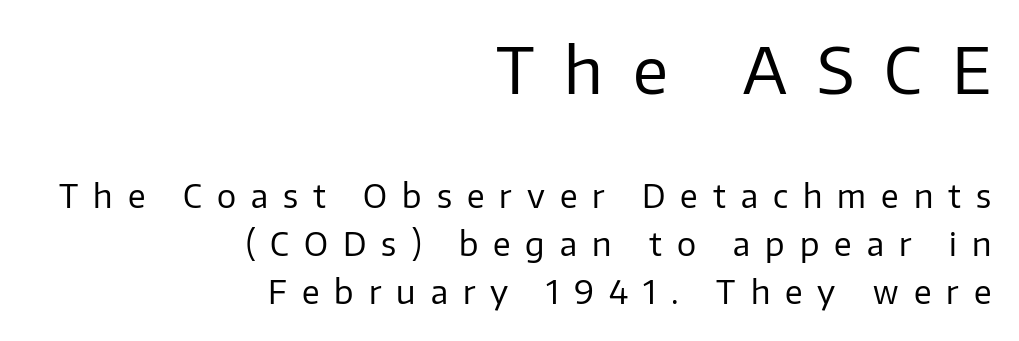
{"serif": "no", "italic": "no", "bold": "no", "weight": "regular", "width": "normal", "stroke_contrast": "low", "x_height": "medium", "monospaced": "no", "underline": "no", "align": "right", "line_spacing": "normal", "line_spacing_ratio": 1.5, "letter_spacing": "wide", "letter_spacing_em": 0.47, "larger_block": "first", "size_ratio": 2.0, "glyph_px": 64}
